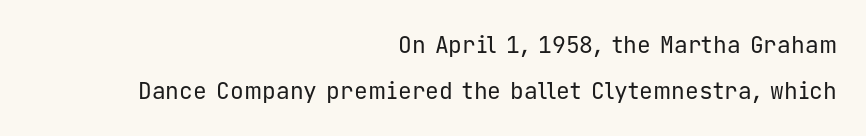
The image shows 23 px text type, upright; set right-aligned, loose line spacing (2.01x), normal letter spacing, not underlined.
